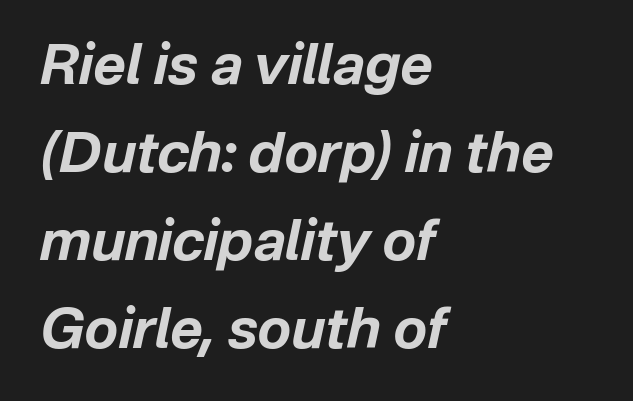
The image shows 56 px bold type, italic (leaning right); set left-aligned, normal line spacing (1.57x), normal letter spacing, not underlined; low stroke contrast and a medium x-height.
